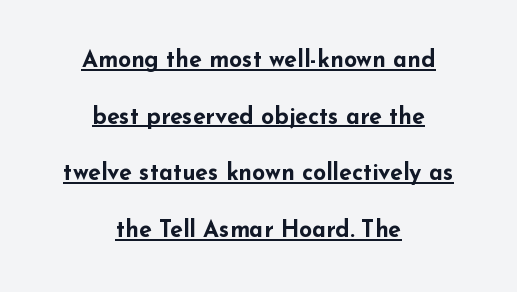
The image shows 23 px bold type, upright; set centered, loose line spacing (2.46x), normal letter spacing, underlined.
